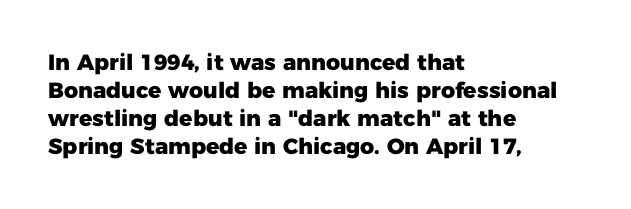
The passage is arranged the way most books set body copy — flush left. No word sits above an underline. Nobody touched the tracking dial on this one. Stroke thickness is high; the sample reads as a true bold.
